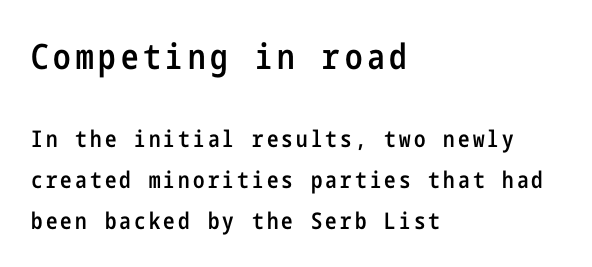
{"serif": "no", "italic": "no", "bold": "semi", "weight": "semibold", "width": "condensed", "stroke_contrast": "low", "x_height": "medium", "underline": "no", "align": "left", "line_spacing_ratio": 1.79, "larger_block": "first", "size_ratio": 1.52, "glyph_px": 35}
